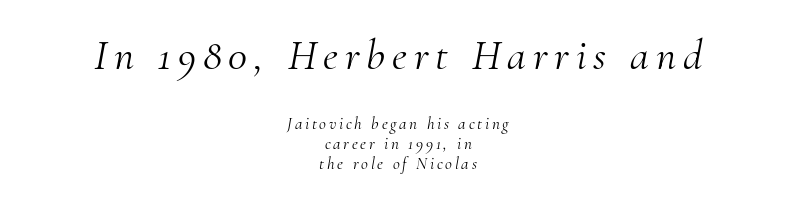
Anything drawn beneath the words? Only blank space. Casual observation: everything's sitting right in the middle. Slanted lettering throughout. Of the two passages, the one on top uses the larger point size. Is the type heavy? It reads as light-to-regular instead.
